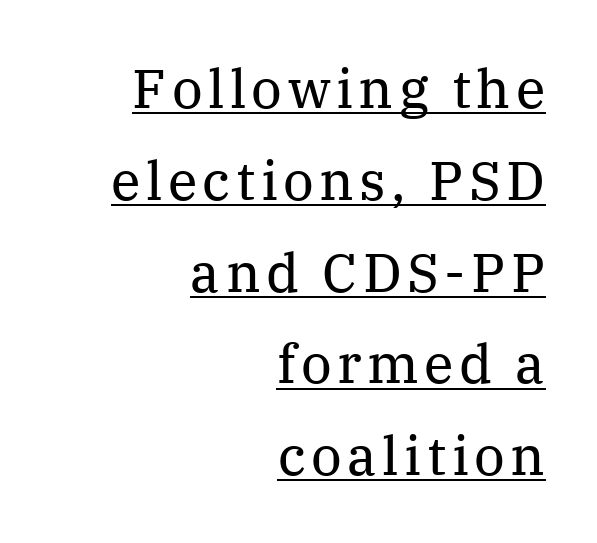
A serif font was chosen for this passage. These characters rest on top of a visible drawn line. When letters stand straight like this, we call the style roman or upright. Typeset ragged left — the right edge is the straight one. The face used here is proportionally spaced, like ordinary book or web type.
